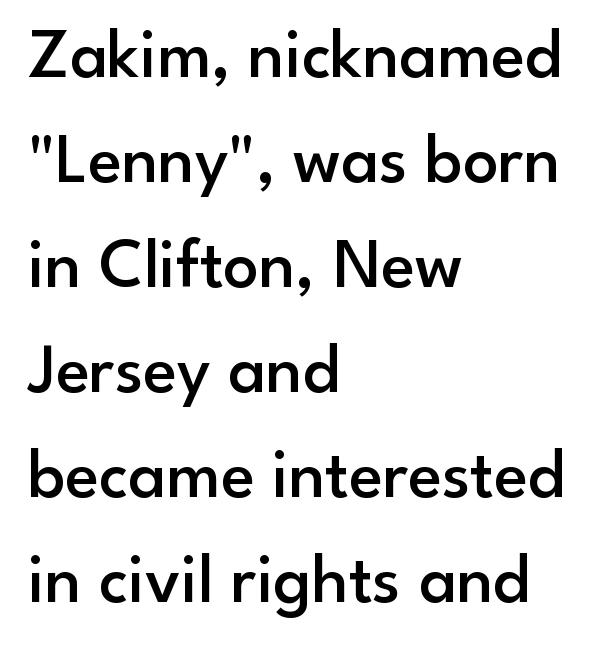
Q: Is the text bold? A: Semi-bold.
Q: Is the text italic (slanted)? A: No, it is upright.
Q: Is the typeface a serif or a sans-serif typeface? A: Sans-serif.
Q: Is the text underlined? A: No.
Q: How is the paragraph aligned? A: Left-aligned.
Q: Is the spacing between letters normal or unusually wide? A: Normal.
Q: Is the spacing between lines tight, normal or loose? A: Normal.
Q: Width (condensed, normal, or wide)? A: Normal.
Q: Stroke contrast? A: Low.
Q: x-height? A: Small.
Q: Monospaced? A: No.
